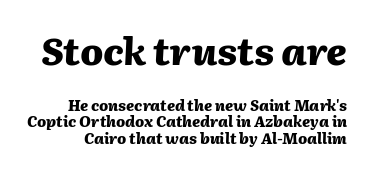
Q: Is the text bold? A: Yes.
Q: Is the text italic (slanted)? A: Yes, it leans right by about 2 degrees.
Q: Is the text underlined? A: No.
Q: Is the spacing between letters normal or unusually wide? A: Normal.
Q: Is the spacing between lines tight, normal or loose? A: Tight.
Q: Which block of text is set in a larger size, the first (top) or the second (bottom)? A: The first (top) one.
Q: Width (condensed, normal, or wide)? A: Normal.
Q: Stroke contrast? A: Medium.
Q: x-height? A: Medium.
Q: Monospaced? A: No.
